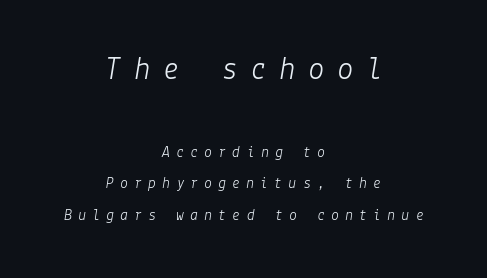
Honestly, the letter spacing is so wide it's the main thing you notice. Visually, the top section dominates because its glyphs are scaled up. The glyphs are unaccompanied by any horizontal stroke below them. The block of text is sparse from top to bottom, with ample space between rows.
